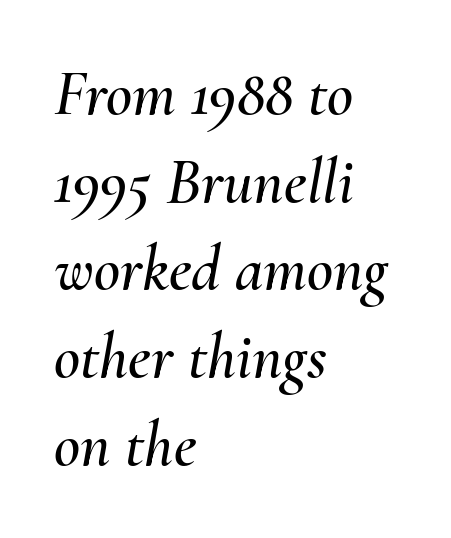
Q: Is the text italic (slanted)? A: Yes, it leans right by about 10 degrees.
Q: Is the text underlined? A: No.
Q: How is the paragraph aligned? A: Left-aligned.
Q: Is the spacing between letters normal or unusually wide? A: Normal.
Q: Is the spacing between lines tight, normal or loose? A: Normal.
Q: Width (condensed, normal, or wide)? A: Normal.
Q: Stroke contrast? A: Medium.
Q: x-height? A: Small.
Q: Monospaced? A: No.
